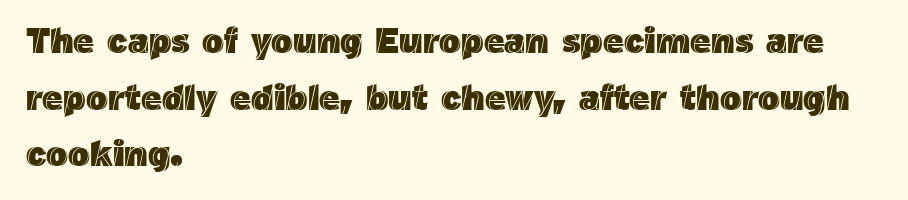
The rag falls on the right side of this text block. The lettering holds an erect, upright posture throughout. The face used here is proportionally spaced, like ordinary book or web type. This sample uses plain, unmodified letter spacing.
